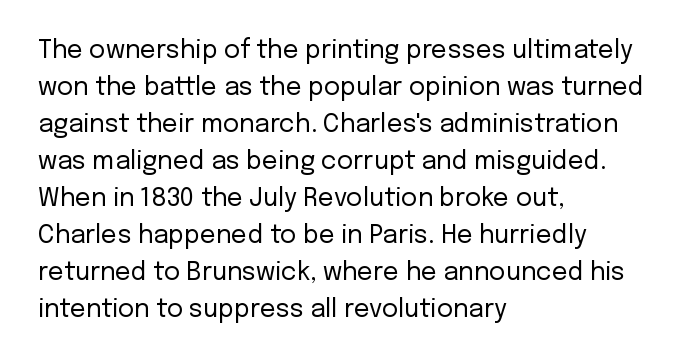
A typesetter would call this leading conventional body-copy spacing. Descender tails drop into unmarked territory. Visually the block forms a straight wall on the left and a jagged coastline on the right. Do the letters lean? They stand straight.
